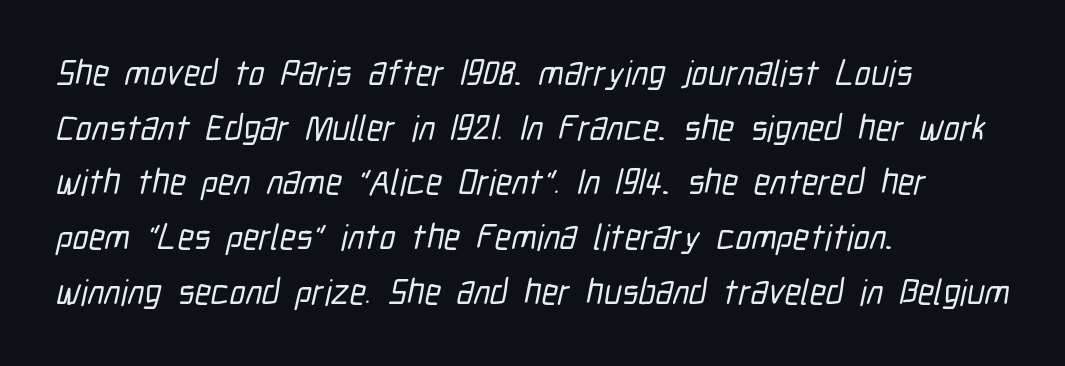
The image shows 36 px condensed sans-serif type; set left-aligned, normal line spacing (1.52x), normal letter spacing, not underlined; low stroke contrast and a medium x-height.
